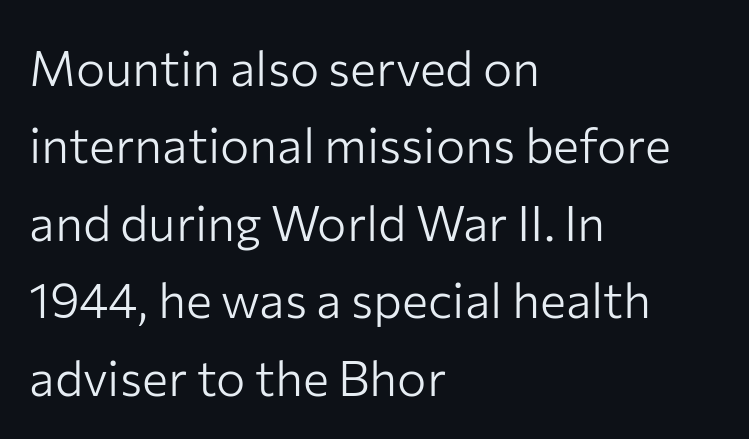
Q: Is the text bold? A: No.
Q: Is the text italic (slanted)? A: No, it is upright.
Q: Is the typeface a serif or a sans-serif typeface? A: Sans-serif.
Q: Is the text underlined? A: No.
Q: How is the paragraph aligned? A: Left-aligned.
Q: Is the spacing between letters normal or unusually wide? A: Normal.
Q: Is the spacing between lines tight, normal or loose? A: Normal.
Q: Width (condensed, normal, or wide)? A: Normal.
Q: Stroke contrast? A: Low.
Q: x-height? A: Medium.
Q: Monospaced? A: No.
